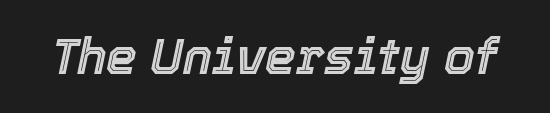
The image shows 49 px text type, italic (leaning right); set normal letter spacing, not underlined; a medium x-height.
